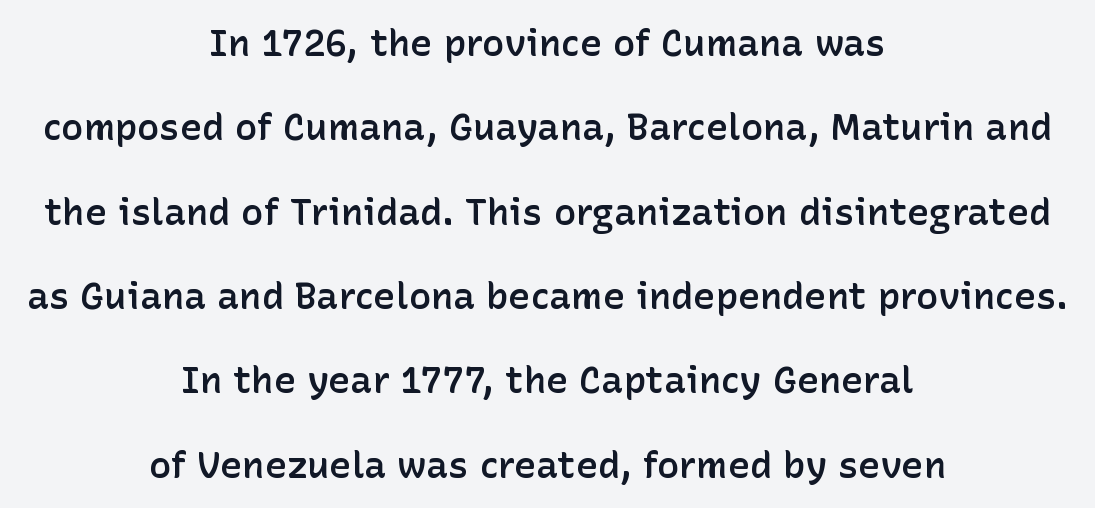
{"serif": "no", "italic": "no", "bold": "semi", "weight": "semibold", "width": "normal", "stroke_contrast": "low", "x_height": "medium", "monospaced": "no", "underline": "no", "align": "center", "line_spacing": "loose", "line_spacing_ratio": 2.28, "letter_spacing": "normal", "letter_spacing_em": 0.0, "glyph_px": 37}
